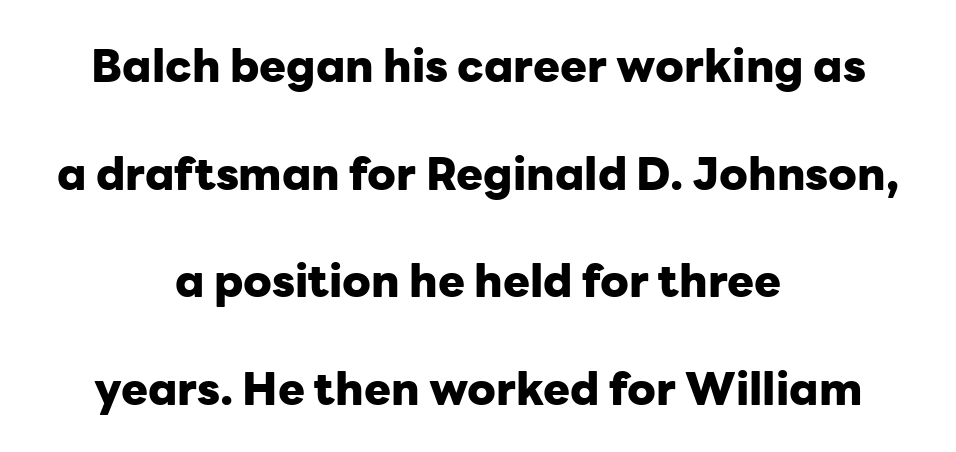
Q: Is the text bold? A: Yes.
Q: Is the text italic (slanted)? A: No, it is upright.
Q: Is the typeface a serif or a sans-serif typeface? A: Sans-serif.
Q: Is the text underlined? A: No.
Q: How is the paragraph aligned? A: Centered.
Q: Is the spacing between letters normal or unusually wide? A: Normal.
Q: Is the spacing between lines tight, normal or loose? A: Loose.
Q: Width (condensed, normal, or wide)? A: Normal.
Q: Stroke contrast? A: Low.
Q: x-height? A: Medium.
Q: Monospaced? A: No.
